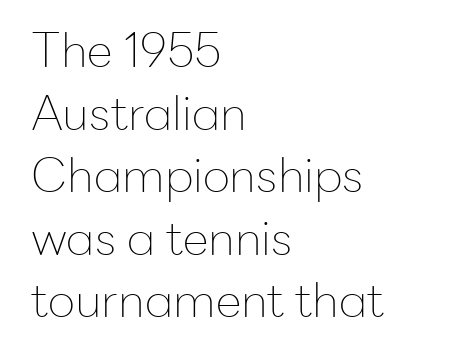
{"serif": "no", "italic": "no", "bold": "no", "weight": "thin", "width": "normal", "stroke_contrast": "low", "x_height": "medium", "monospaced": "no", "underline": "no", "align": "left", "line_spacing": "normal", "line_spacing_ratio": 1.33, "letter_spacing": "normal", "letter_spacing_em": 0.0, "glyph_px": 47}
